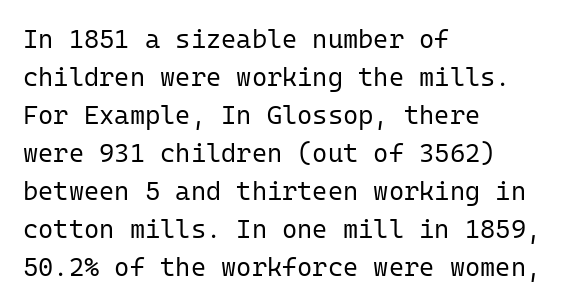
Visually the block forms a straight wall on the left and a jagged coastline on the right. Caption: standard tracking, unaltered. The type sits square on the baseline with zero lean. Weight: not bold — regular or lighter.
